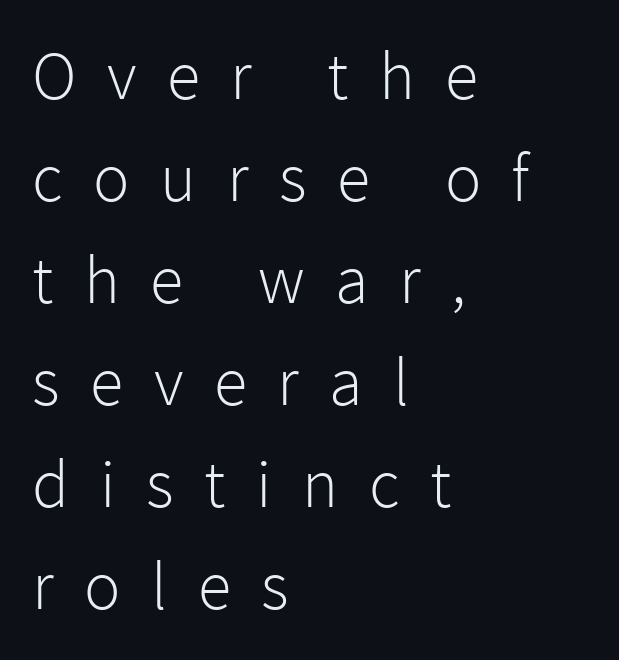
The image shows 68 px light sans-serif type, upright; set left-aligned, normal line spacing (1.5x), unusually wide letter spacing (+0.45 em), not underlined; a medium x-height.
